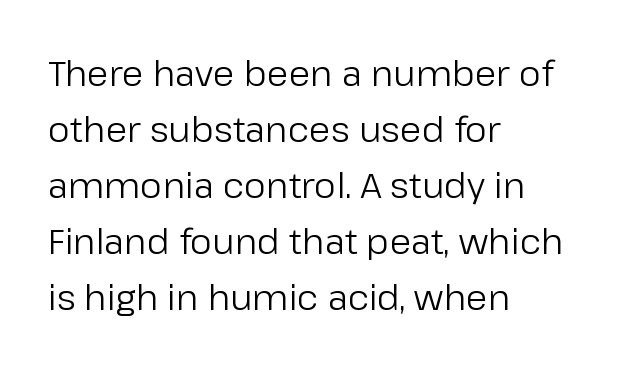
The image shows 35 px regular-weight sans-serif type, upright; set left-aligned, normal line spacing (1.6x), normal letter spacing, not underlined; low stroke contrast and a medium x-height.
